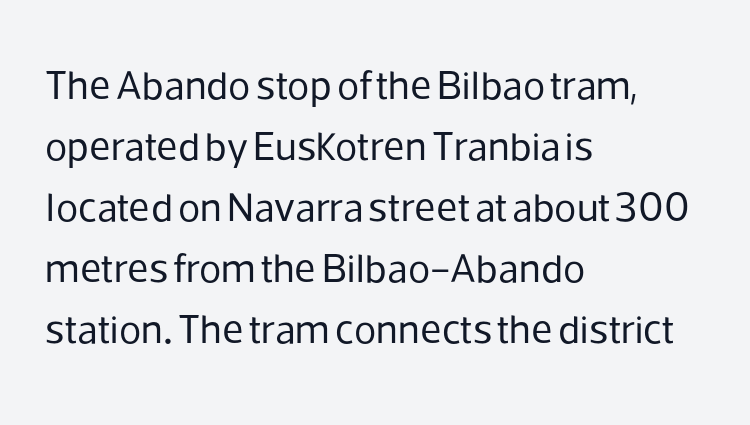
{"serif": "no", "italic": "no", "bold": "no", "weight": "regular", "width": "normal", "stroke_contrast": "low", "x_height": "medium", "monospaced": "no", "underline": "no", "align": "left", "line_spacing": "normal", "line_spacing_ratio": 1.49, "letter_spacing": "normal", "letter_spacing_em": 0.0, "glyph_px": 41}
